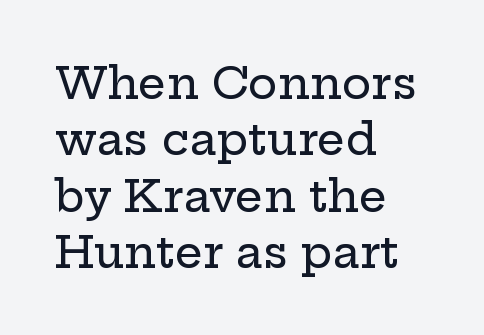
Q: Is the text italic (slanted)? A: No, it is upright.
Q: Is the typeface a serif or a sans-serif typeface? A: Serif.
Q: Is the text underlined? A: No.
Q: How is the paragraph aligned? A: Left-aligned.
Q: Is the spacing between letters normal or unusually wide? A: Normal.
Q: Is the spacing between lines tight, normal or loose? A: Normal.
Q: Width (condensed, normal, or wide)? A: Wide.
Q: Stroke contrast? A: Low.
Q: x-height? A: Medium.
Q: Monospaced? A: No.
